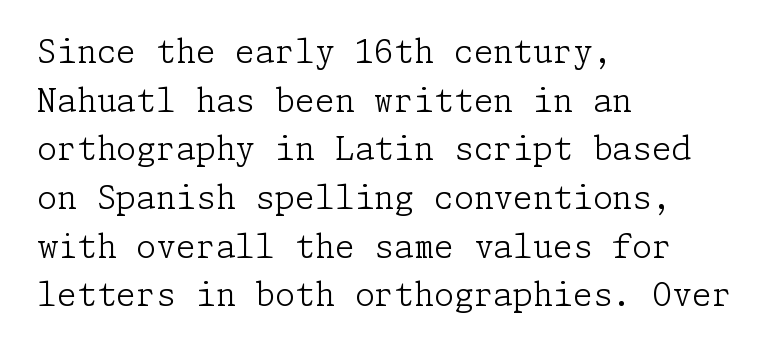
Q: Is the text bold? A: No.
Q: Is the text italic (slanted)? A: No, it is upright.
Q: Is the typeface a serif or a sans-serif typeface? A: Serif.
Q: Is the text underlined? A: No.
Q: How is the paragraph aligned? A: Left-aligned.
Q: Is the spacing between letters normal or unusually wide? A: Normal.
Q: Is the spacing between lines tight, normal or loose? A: Normal.
Q: Width (condensed, normal, or wide)? A: Normal.
Q: Stroke contrast? A: Low.
Q: x-height? A: Medium.
